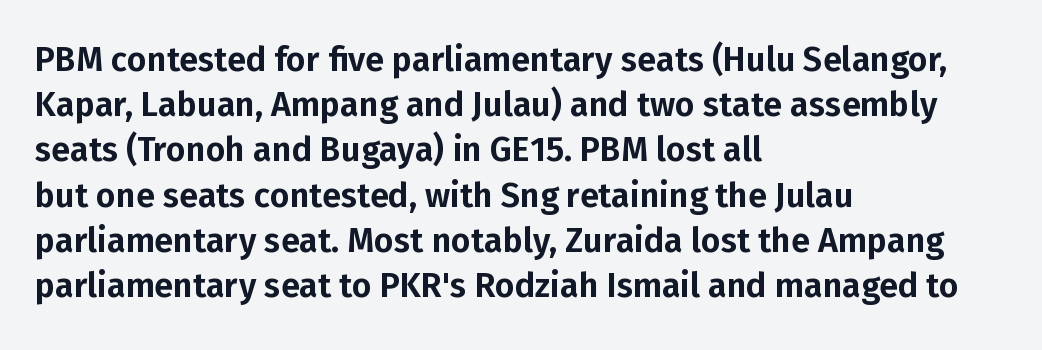
Q: Is the text italic (slanted)? A: No, it is upright.
Q: Is the typeface a serif or a sans-serif typeface? A: Sans-serif.
Q: Is the text underlined? A: No.
Q: How is the paragraph aligned? A: Left-aligned.
Q: Is the spacing between letters normal or unusually wide? A: Normal.
Q: Is the spacing between lines tight, normal or loose? A: Normal.
Q: Width (condensed, normal, or wide)? A: Normal.
Q: Stroke contrast? A: Low.
Q: x-height? A: Medium.
Q: Monospaced? A: No.
